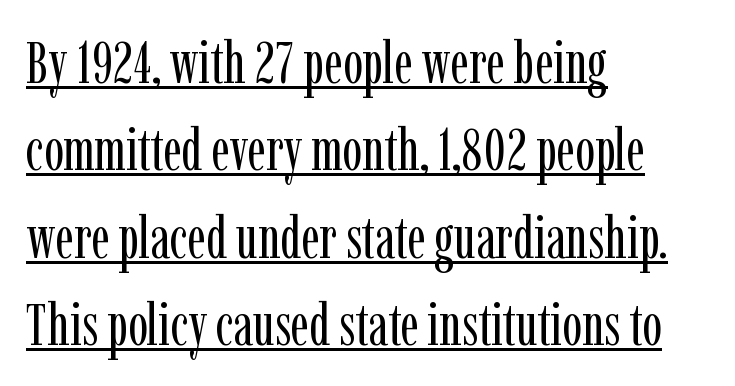
Q: Is the text bold? A: No.
Q: Is the text italic (slanted)? A: No, it is upright.
Q: Is the typeface a serif or a sans-serif typeface? A: Serif.
Q: Is the text underlined? A: Yes.
Q: How is the paragraph aligned? A: Left-aligned.
Q: Is the spacing between letters normal or unusually wide? A: Normal.
Q: Is the spacing between lines tight, normal or loose? A: Normal.
Q: Width (condensed, normal, or wide)? A: Condensed.
Q: Stroke contrast? A: Low.
Q: x-height? A: Medium.
Q: Monospaced? A: No.
